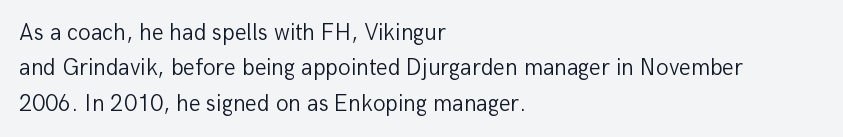
The image shows 23 px text type, upright; set left-aligned, normal line spacing (1.54x), normal letter spacing, not underlined.
